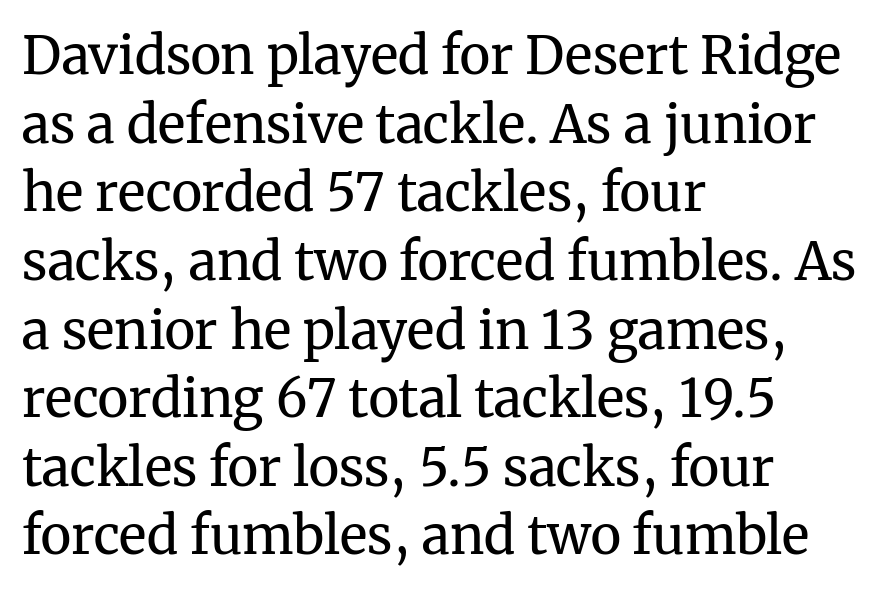
A typesetter would call this leading conventional body-copy spacing. Little horizontal feet cap the strokes, marking this as serif type. Students, note that the glyphs here touch the page at normal intervals. Unmarked baselines from the first word to the last. Posture: straight, roman, zero tilt.
